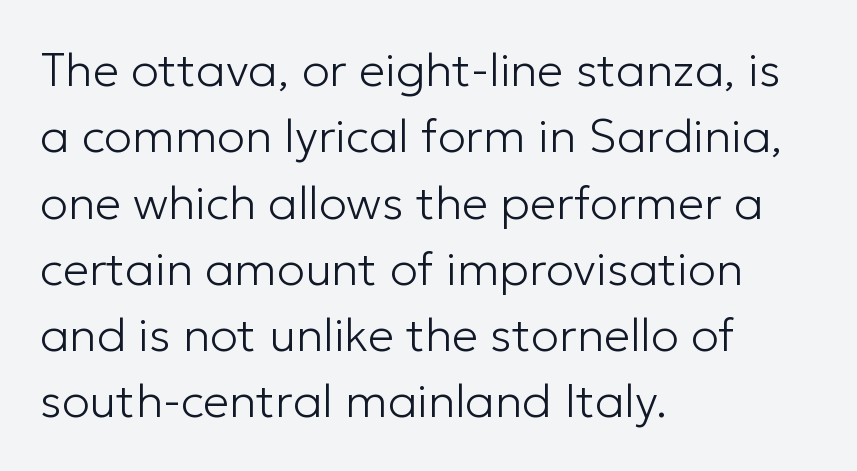
The image shows 47 px light sans-serif type, upright; set left-aligned, normal line spacing (1.41x), normal letter spacing, not underlined; low stroke contrast and a medium x-height.
